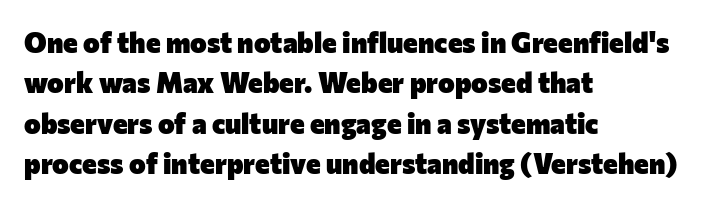
{"serif": "no", "italic": "no", "bold": "yes", "weight": "heavy", "width": "normal", "stroke_contrast": "low", "x_height": "medium", "monospaced": "no", "underline": "no", "align": "left", "line_spacing": "normal", "line_spacing_ratio": 1.44, "letter_spacing": "normal", "letter_spacing_em": 0.0, "glyph_px": 28}
